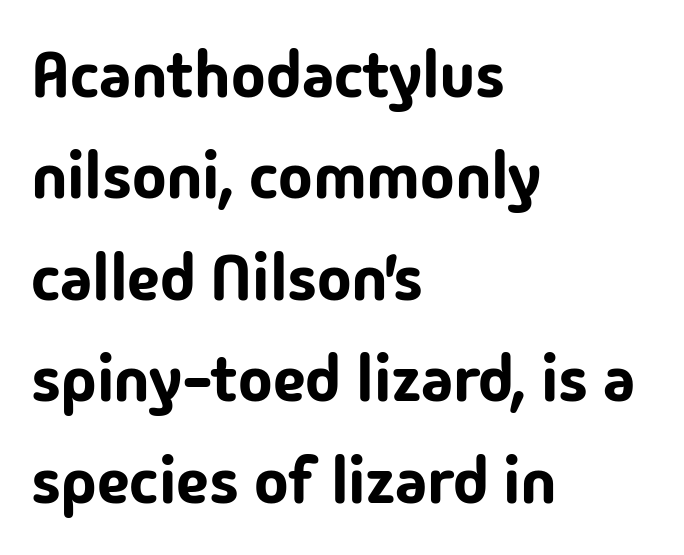
Q: Is the text italic (slanted)? A: No, it is upright.
Q: Is the typeface a serif or a sans-serif typeface? A: Sans-serif.
Q: Is the text underlined? A: No.
Q: How is the paragraph aligned? A: Left-aligned.
Q: Is the spacing between letters normal or unusually wide? A: Normal.
Q: Is the spacing between lines tight, normal or loose? A: Normal.
Q: Width (condensed, normal, or wide)? A: Normal.
Q: Stroke contrast? A: Low.
Q: x-height? A: Medium.
Q: Monospaced? A: No.
